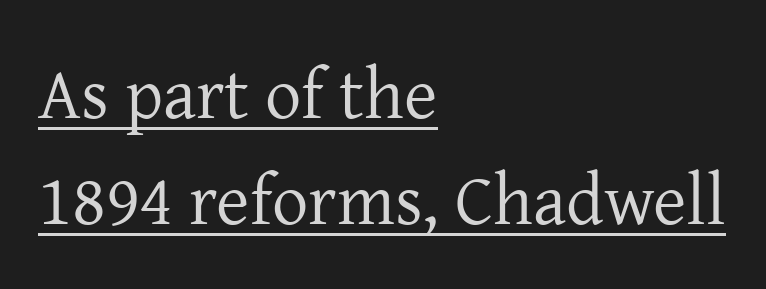
Each letter's strokes conclude with small projecting serifs. These lines sit exactly where default settings would place them. Each letter keeps its own natural width here, so spacing adapts to shape. A typesetter would mark this as roman, not italic.
